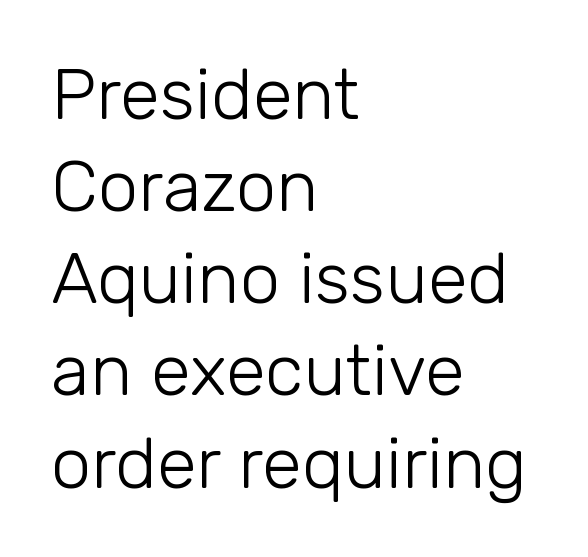
The image shows 72 px light sans-serif type, upright; set left-aligned, normal line spacing (1.28x), normal letter spacing, not underlined; low stroke contrast and a medium x-height.
